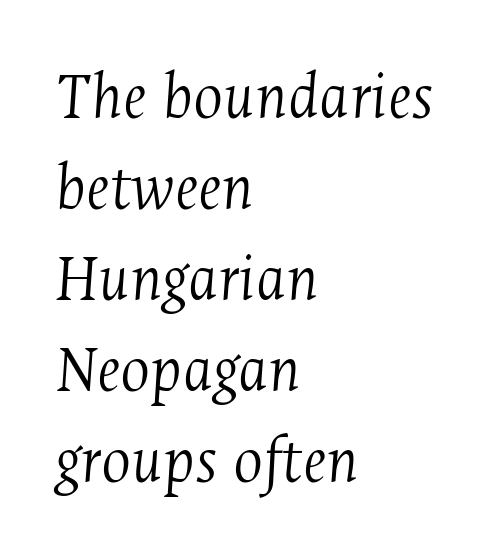
Nobody touched the tracking dial on this one. Notice how descenders clear the ascenders below comfortably — that's standard leading. The whole block is typeset with a tilt. The characters display serif detailing at their extremities. A typesetter would call this proportional, since set widths differ per character.
